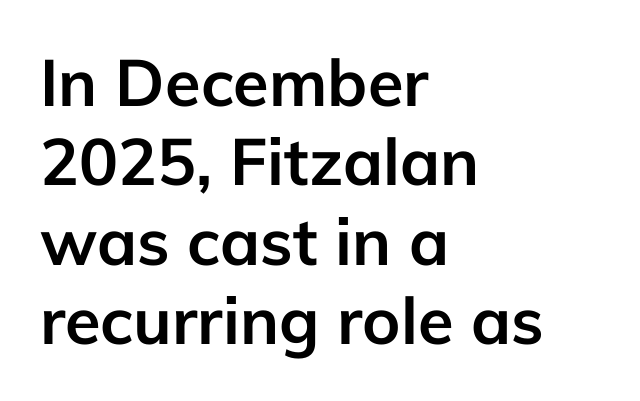
{"serif": "no", "italic": "no", "bold": "yes", "weight": "semibold", "width": "normal", "stroke_contrast": "low", "x_height": "medium", "monospaced": "no", "underline": "no", "align": "left", "line_spacing_ratio": 1.22, "letter_spacing": "normal", "letter_spacing_em": 0.0, "glyph_px": 65}
